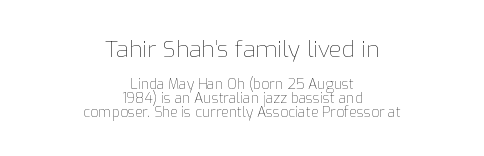
You can tell it's not italic because the verticals are truly vertical. Summary of vertical rhythm: compact, with narrow interline spacing. The rendering keeps characters at their native spacing. The letterforms sit at book weight or below. A bare baseline throughout the passage.
